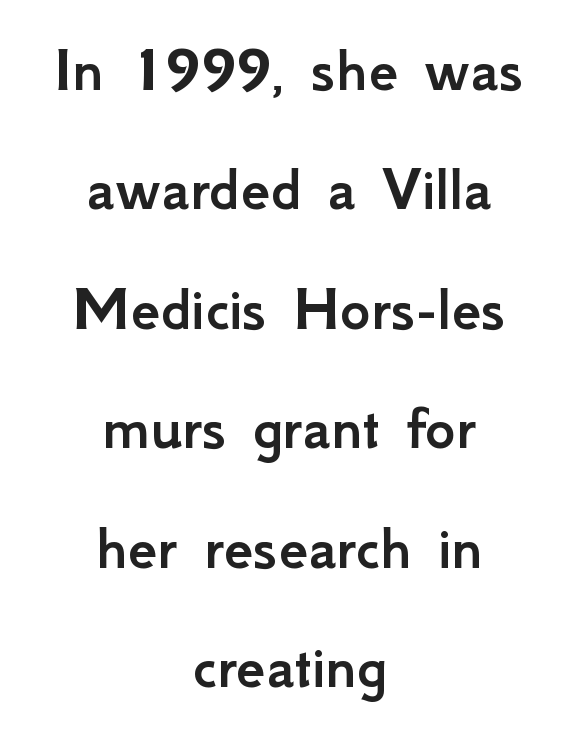
Q: Is the text italic (slanted)? A: No, it is upright.
Q: Is the typeface a serif or a sans-serif typeface? A: Sans-serif.
Q: Is the text underlined? A: No.
Q: How is the paragraph aligned? A: Centered.
Q: Is the spacing between letters normal or unusually wide? A: Normal.
Q: Width (condensed, normal, or wide)? A: Normal.
Q: Stroke contrast? A: Low.
Q: x-height? A: Small.
Q: Monospaced? A: No.
